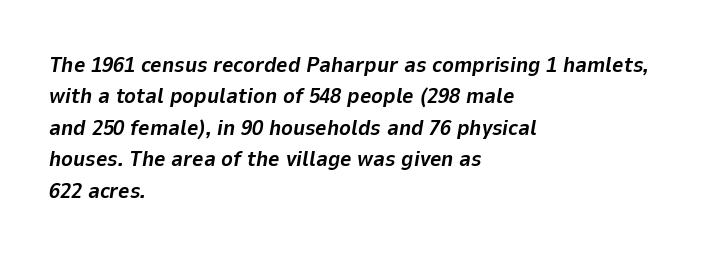
Q: Is the text bold? A: Yes.
Q: Is the text italic (slanted)? A: Yes, it leans right by about 9 degrees.
Q: Is the text underlined? A: No.
Q: How is the paragraph aligned? A: Left-aligned.
Q: Is the spacing between letters normal or unusually wide? A: Normal.
Q: Is the spacing between lines tight, normal or loose? A: Normal.
